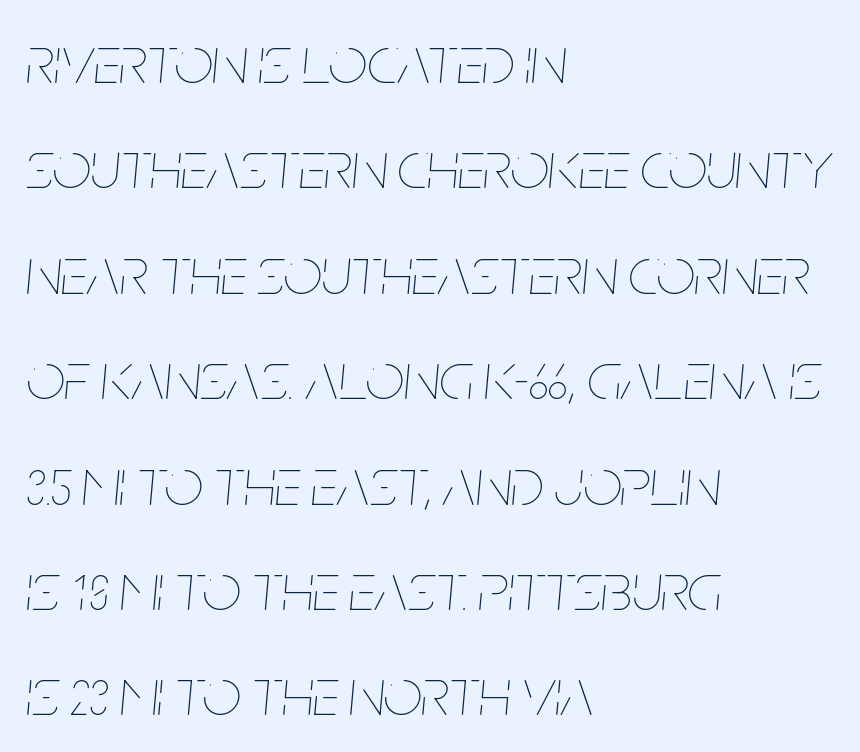
Q: Is the text bold? A: No.
Q: Is the text italic (slanted)? A: Yes, it leans right by about 5 degrees.
Q: Is the text underlined? A: No.
Q: How is the paragraph aligned? A: Left-aligned.
Q: Is the spacing between letters normal or unusually wide? A: Normal.
Q: Is the spacing between lines tight, normal or loose? A: Normal.
Q: Width (condensed, normal, or wide)? A: Condensed.
Q: Stroke contrast? A: Low.
Q: x-height? A: Large.
Q: Monospaced? A: No.
